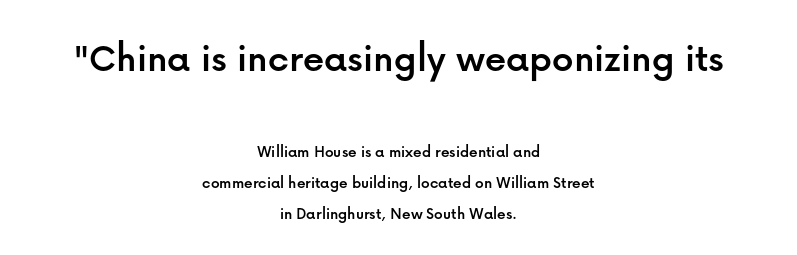
{"serif": "no", "italic": "no", "width": "normal", "stroke_contrast": "low", "x_height": "medium", "monospaced": "no", "underline": "no", "align": "center", "line_spacing_ratio": 1.84, "letter_spacing": "normal", "letter_spacing_em": 0.0, "larger_block": "first", "size_ratio": 2.47, "glyph_px": 42}
